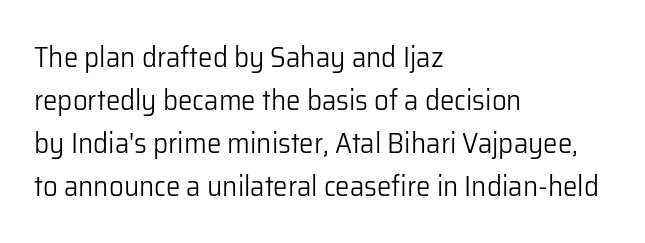
Observe the absence of serifs on each vertical stroke in this sample. Posture: straight, roman, zero tilt. Short and long lines alike share a common starting point at left. Letter spacing: default.
